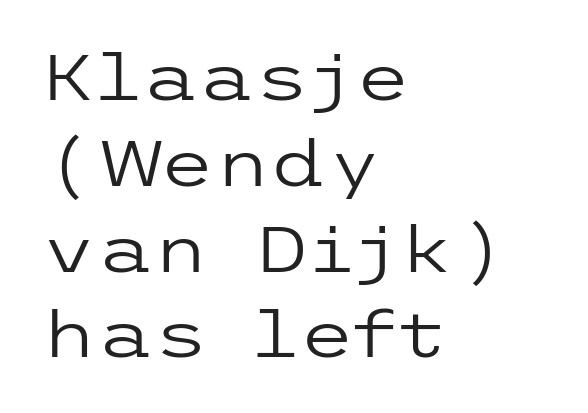
In terms of letterform style, serifs are entirely absent. Beneath every word, the page is bare. The typesetting does not lean heavy: it is not bold. Where is the straight margin? On the left. Whoever set this chose a conventional vertical rhythm. Between one letter and the next there's only the usual sliver of space.
